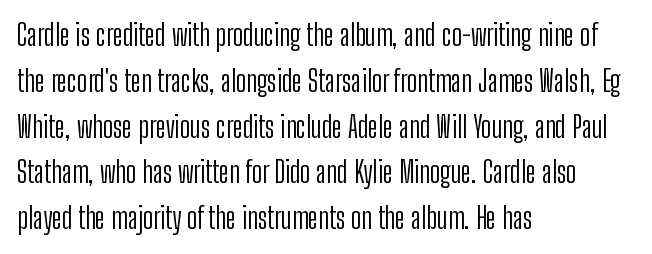
The line texture is even and compact thanks to regular tracking. The passage shown is typed in a proportional face where columns would drift. In CSS terms this would be text-align: left. Letters have the restrained weight of plain body copy at most. A bare baseline throughout the passage.
